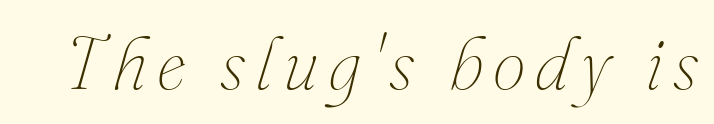
Q: Is the text bold? A: No.
Q: Is the text italic (slanted)? A: Yes, it leans right by about 16 degrees.
Q: Is the text underlined? A: No.
Q: Width (condensed, normal, or wide)? A: Normal.
Q: Stroke contrast? A: Medium.
Q: x-height? A: Small.
Q: Monospaced? A: No.
